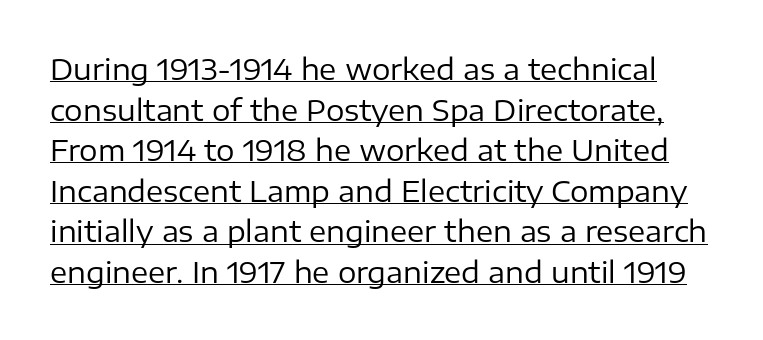
The image shows 29 px regular-weight sans-serif type, upright; set normal line spacing (1.4x), normal letter spacing, underlined; low stroke contrast and a medium x-height.
